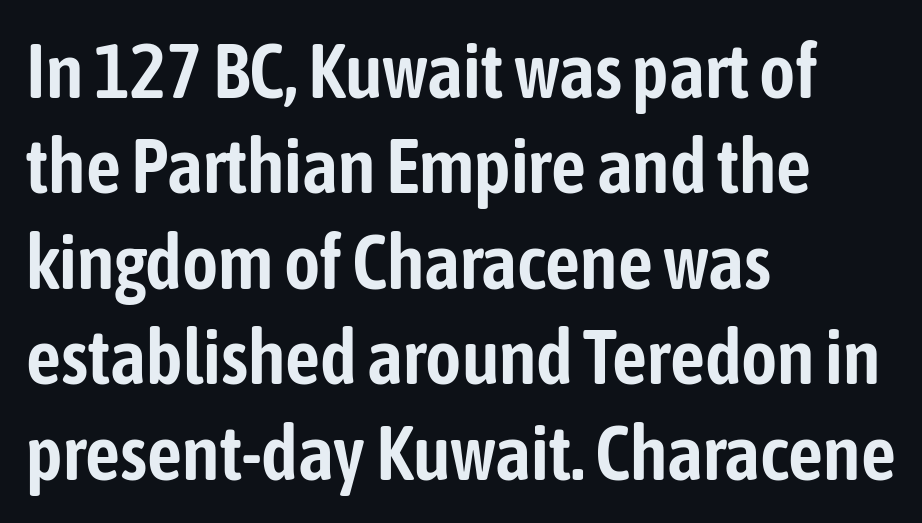
The image shows 77 px condensed sans-serif type, upright; set left-aligned, line spacing 1.24x, normal letter spacing, not underlined; low stroke contrast and a medium x-height.
